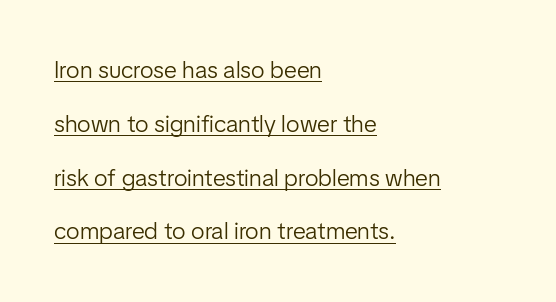
In terms of leading, this rendering errs on the spacious side. Heft: none added — not bold. The gaps between neighbouring characters are ordinary and unremarkable. Every row of glyphs begins at an identical x-position on the left.
